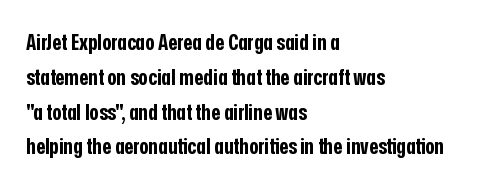
One-word summary of the alignment: left. Characters remain perfectly vertical along every line. Words float on clear page, feet unadorned. Look at the tracking — it's just the regular setting, nothing added.
